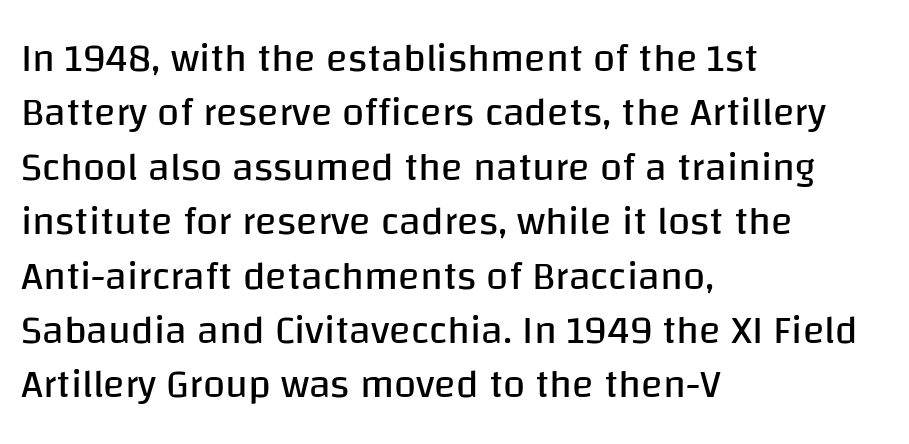
Vertically, the passage feels balanced, rows spaced as you'd expect. The letters carry no serifs — their stems end cleanly without finishing strokes. How are the letters spaced? Ordinarily, with no added tracking. Ascenders rise straight up at ninety degrees. Anything drawn beneath the words? Only blank space.
